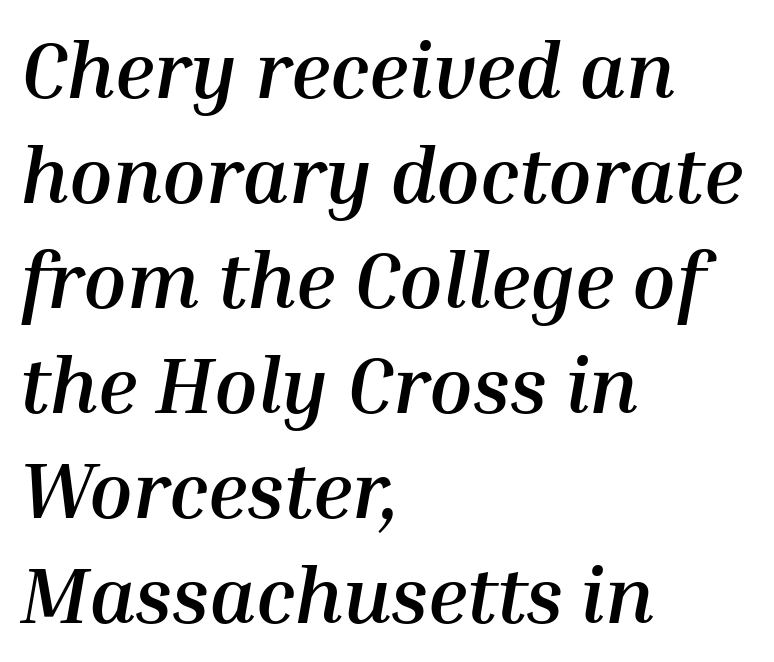
Q: Is the text bold? A: Yes.
Q: Is the text italic (slanted)? A: Yes, it leans right by about 10 degrees.
Q: Is the text underlined? A: No.
Q: How is the paragraph aligned? A: Left-aligned.
Q: Is the spacing between letters normal or unusually wide? A: Normal.
Q: Is the spacing between lines tight, normal or loose? A: Normal.
Q: Width (condensed, normal, or wide)? A: Normal.
Q: Stroke contrast? A: Medium.
Q: x-height? A: Medium.
Q: Monospaced? A: No.
